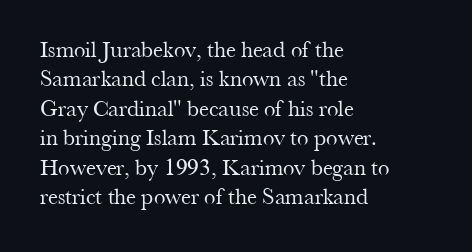
{"italic": "no", "bold": "no", "underline": "no", "align": "left", "line_spacing": "normal", "line_spacing_ratio": 1.28, "letter_spacing": "normal", "letter_spacing_em": 0.0, "glyph_px": 23}
